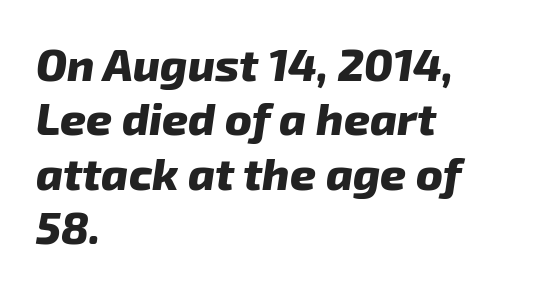
{"italic": "yes", "lean": "right", "slant_degrees": 8, "bold": "yes", "weight": "heavy", "width": "normal", "stroke_contrast": "low", "x_height": "medium", "monospaced": "no", "underline": "no", "align": "left", "line_spacing_ratio": 1.21, "letter_spacing": "normal", "letter_spacing_em": 0.0, "glyph_px": 45}
